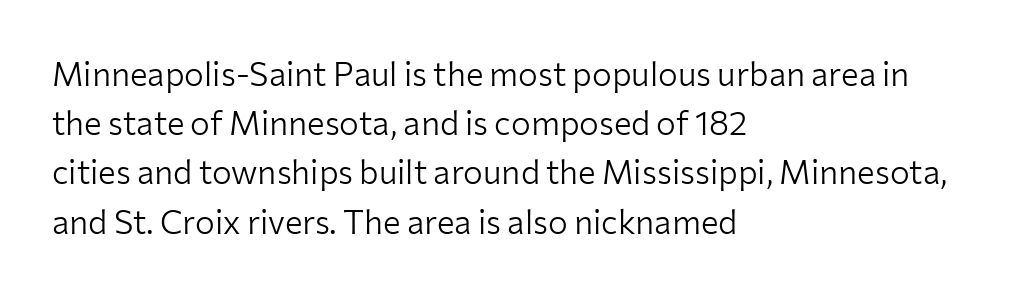
{"serif": "no", "italic": "no", "bold": "no", "weight": "light", "width": "normal", "stroke_contrast": "low", "x_height": "medium", "monospaced": "no", "underline": "no", "align": "left", "line_spacing": "normal", "line_spacing_ratio": 1.49, "letter_spacing": "normal", "letter_spacing_em": 0.0, "glyph_px": 33}
